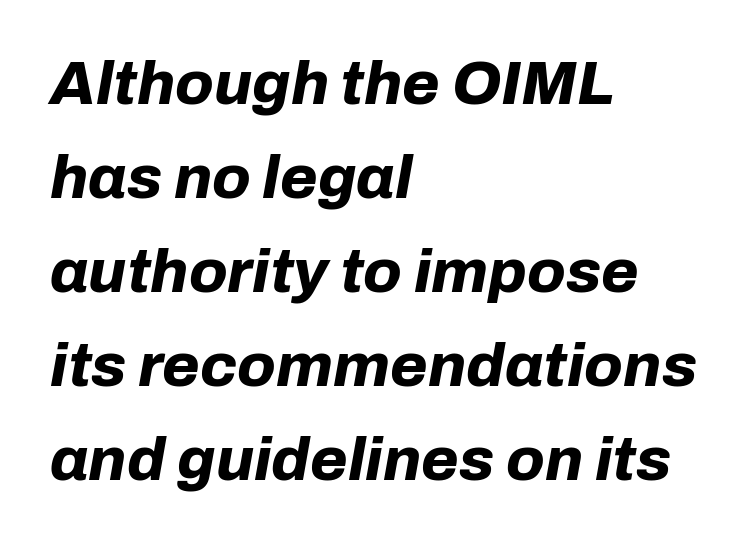
The type is set solid horizontally, with unmodified tracking. The designer left line spacing at the default. Descender tails drop into unmarked territory. The typesetter chose a ragged-right arrangement here. The glyphs have the mass of a bold cut.
